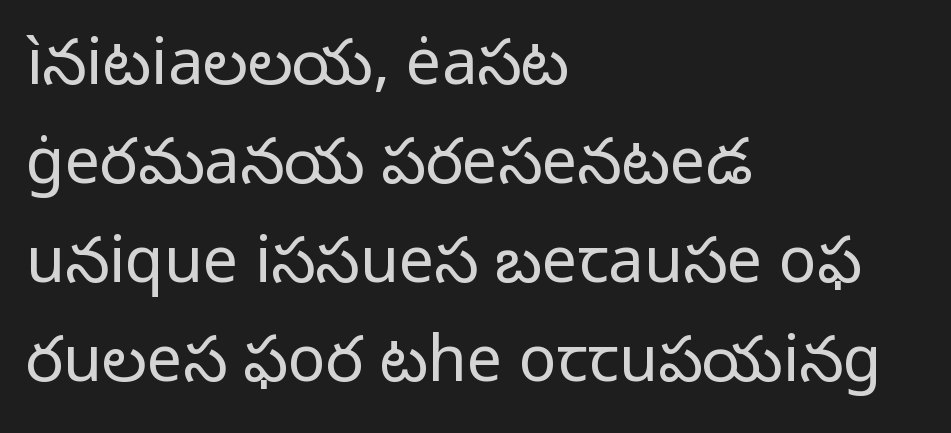
Q: Is the text bold? A: No.
Q: Is the text italic (slanted)? A: No, it is upright.
Q: Is the typeface a serif or a sans-serif typeface? A: Sans-serif.
Q: Is the text underlined? A: No.
Q: How is the paragraph aligned? A: Left-aligned.
Q: Is the spacing between letters normal or unusually wide? A: Normal.
Q: Is the spacing between lines tight, normal or loose? A: Normal.
Q: Width (condensed, normal, or wide)? A: Normal.
Q: Stroke contrast? A: Low.
Q: x-height? A: Medium.
Q: Monospaced? A: No.
